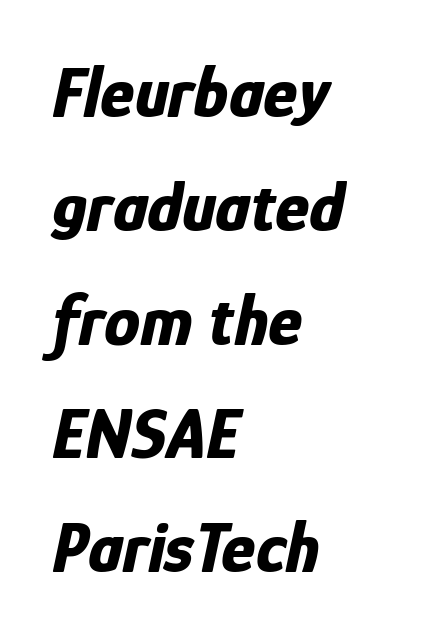
Is the letter spacing exaggerated? No — it looks like the ordinary default. Here the designer chose a conventional face with non-uniform glyph widths. Descender tails drop into unmarked territory. Style check: oblique. The passage shown stacks its lines at a standard gap.
